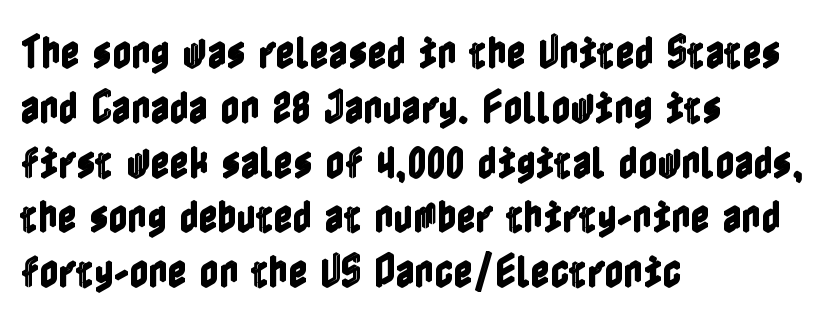
The image shows 37 px condensed type, upright; set left-aligned, normal line spacing (1.48x), normal letter spacing, not underlined; a medium x-height.
